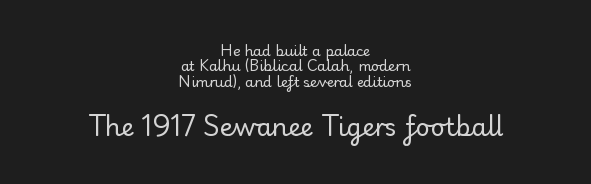
The image shows 25 px text type, upright; set centered, tight line spacing (1.09x), normal letter spacing, not underlined; the second (bottom) block is 1.79x larger.
